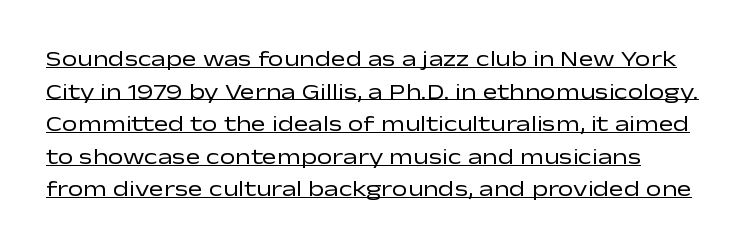
These characters rest on top of a visible drawn line. Every stem runs plumb, perpendicular to the baseline. Honestly, the row spacing looks completely unremarkable. Stroke thickness stays within the range of a standard reading face or lighter. This rendering leaves character spacing at its baseline value.
